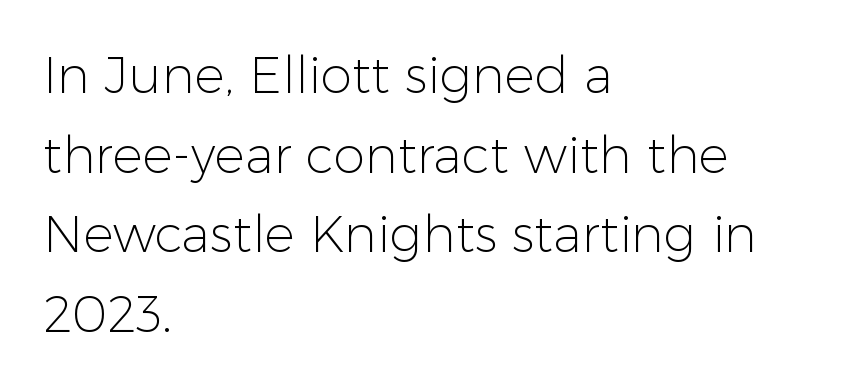
Stems and bowls with no extra thickness — not bold. Serifs: no, the terminals of the letterforms are clean. Posture: vertical. Varying glyph widths throughout — classic text-font behaviour. Each row of text sits above clean, open space. The lines in this sample share a left origin and differ only in where they stop.
